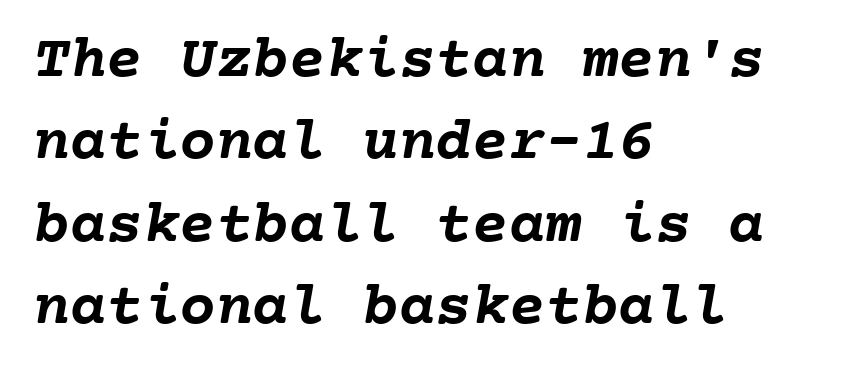
Q: Is the text bold? A: Yes.
Q: Is the text underlined? A: No.
Q: How is the paragraph aligned? A: Left-aligned.
Q: Is the spacing between letters normal or unusually wide? A: Normal.
Q: Is the spacing between lines tight, normal or loose? A: Normal.
Q: Width (condensed, normal, or wide)? A: Normal.
Q: Stroke contrast? A: Low.
Q: x-height? A: Medium.
Q: Monospaced? A: Yes.
